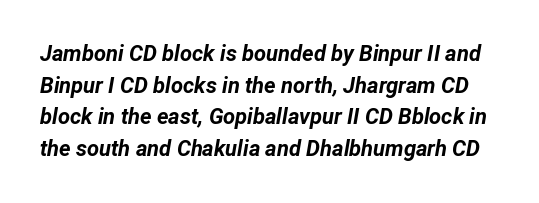
The image shows 22 px bold type, italic (leaning right); set normal line spacing (1.44x), normal letter spacing, not underlined.
